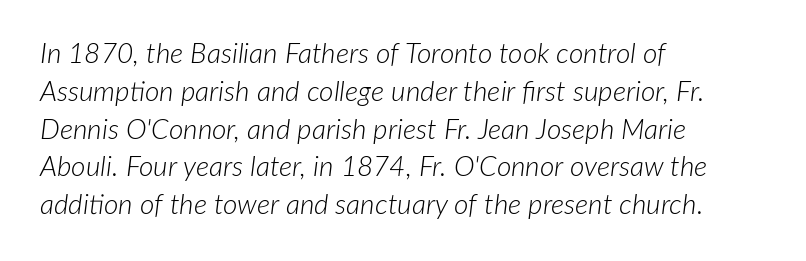
{"italic": "yes", "lean": "right", "slant_degrees": 7, "bold": "no", "weight": "light", "width": "normal", "stroke_contrast": "low", "x_height": "medium", "monospaced": "no", "underline": "no", "align": "left", "line_spacing": "normal", "line_spacing_ratio": 1.35, "letter_spacing": "normal", "letter_spacing_em": 0.0, "glyph_px": 28}
